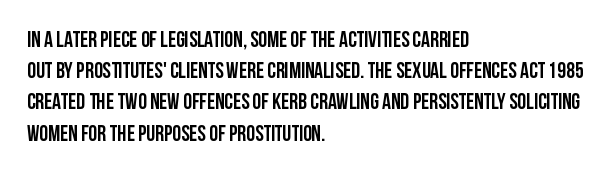
The image shows 22 px bold type, upright; set left-aligned, normal line spacing (1.42x), normal letter spacing, not underlined.
